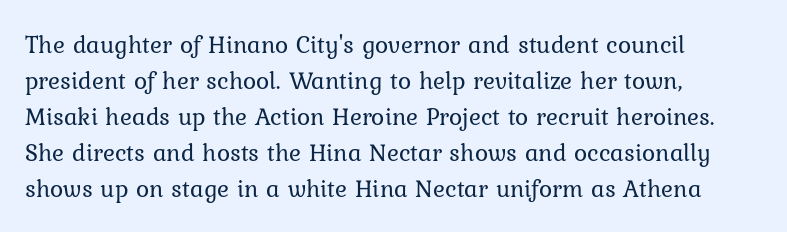
Q: Is the text bold? A: No.
Q: Is the text italic (slanted)? A: No, it is upright.
Q: Is the text underlined? A: No.
Q: How is the paragraph aligned? A: Left-aligned.
Q: Is the spacing between letters normal or unusually wide? A: Normal.
Q: Is the spacing between lines tight, normal or loose? A: Normal.
